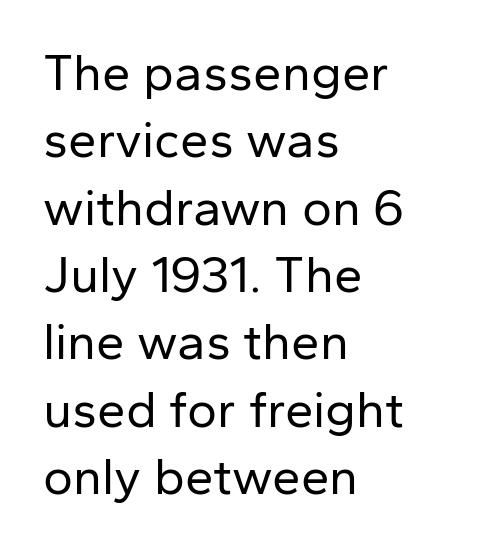
The image shows 51 px regular-weight sans-serif type, upright; set left-aligned, normal line spacing (1.32x), normal letter spacing, not underlined; low stroke contrast and a medium x-height.
